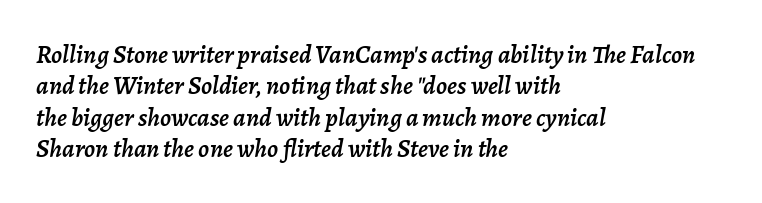
Each line starts at the same left margin while the right side varies. Does the lettering tilt? It does — this is italic. Descender tails drop into unmarked territory. Here the glyphs are tracked normally, forming tight word shapes.
